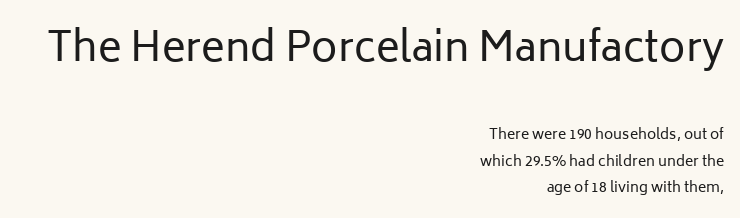
{"serif": "no", "italic": "no", "bold": "no", "weight": "regular", "width": "normal", "stroke_contrast": "low", "x_height": "medium", "monospaced": "no", "underline": "no", "align": "right", "line_spacing_ratio": 1.88, "letter_spacing": "normal", "letter_spacing_em": 0.0, "larger_block": "first", "size_ratio": 2.86, "glyph_px": 40}
